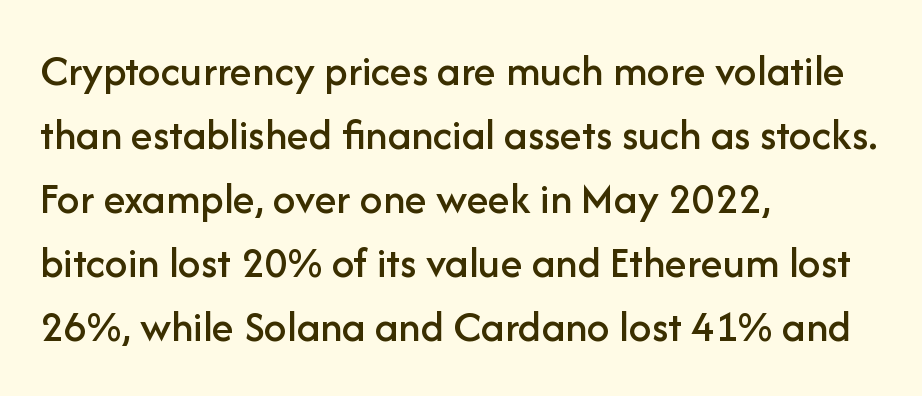
Upright lettering throughout. Character widths vary here, with narrow letters taking less room than wide ones. The lines sit at an ordinary, default distance from one another. Decoration check: the copy has no underline. The text was rendered using a sans face with plain stroke endings.
